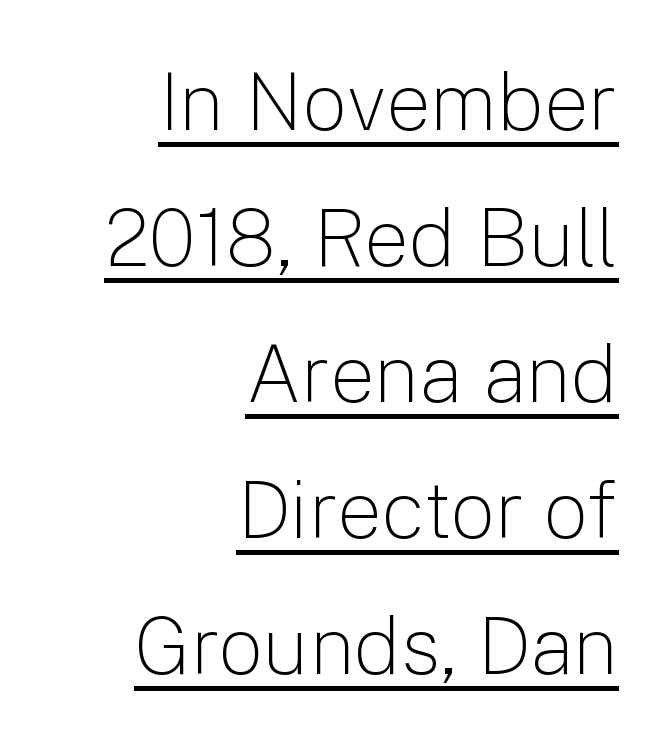
Q: Is the text bold? A: No.
Q: Is the text italic (slanted)? A: No, it is upright.
Q: Is the typeface a serif or a sans-serif typeface? A: Sans-serif.
Q: Is the text underlined? A: Yes.
Q: How is the paragraph aligned? A: Right-aligned.
Q: Is the spacing between letters normal or unusually wide? A: Normal.
Q: Is the spacing between lines tight, normal or loose? A: Normal.
Q: Width (condensed, normal, or wide)? A: Normal.
Q: Stroke contrast? A: Low.
Q: x-height? A: Medium.
Q: Monospaced? A: No.
